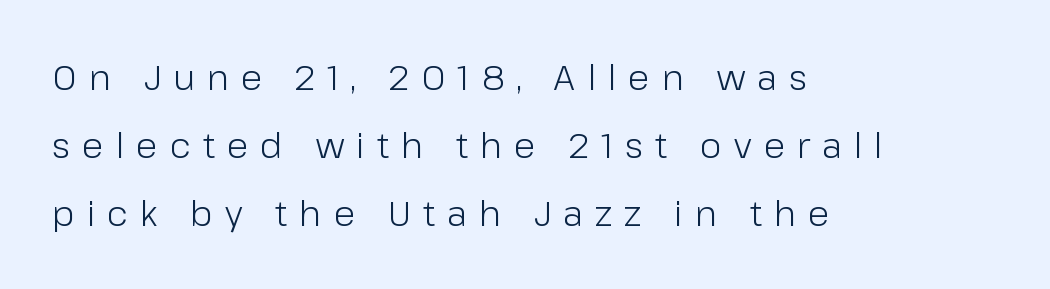
The image shows 35 px light sans-serif type, upright; set left-aligned, loose line spacing (1.94x), unusually wide letter spacing (+0.34 em), not underlined; low stroke contrast and a medium x-height.
